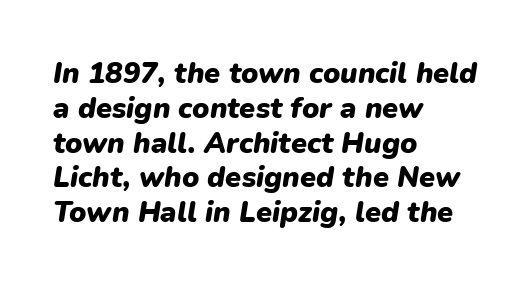
Q: Is the text bold? A: Yes.
Q: Is the text italic (slanted)? A: Yes, it leans right by about 9 degrees.
Q: Is the text underlined? A: No.
Q: How is the paragraph aligned? A: Left-aligned.
Q: Is the spacing between letters normal or unusually wide? A: Normal.
Q: Width (condensed, normal, or wide)? A: Normal.
Q: Stroke contrast? A: Low.
Q: x-height? A: Medium.
Q: Monospaced? A: No.
